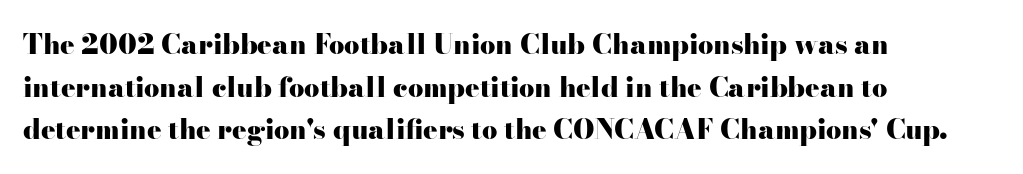
The image shows 27 px bold type, upright; set left-aligned, normal line spacing (1.58x), normal letter spacing, not underlined.
